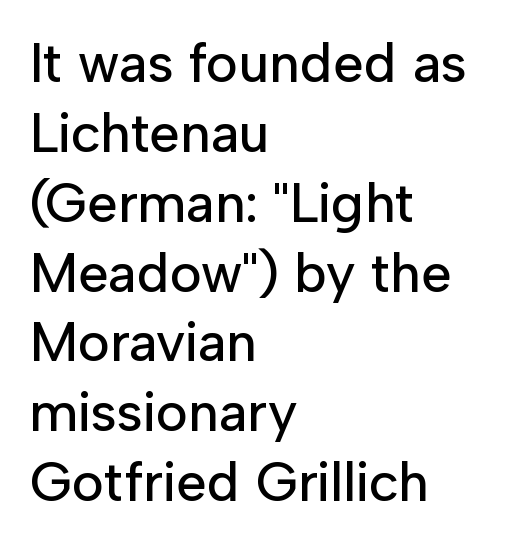
{"serif": "no", "italic": "no", "width": "normal", "stroke_contrast": "low", "x_height": "medium", "monospaced": "no", "underline": "no", "align": "left", "line_spacing": "normal", "line_spacing_ratio": 1.27, "letter_spacing": "normal", "letter_spacing_em": 0.0, "glyph_px": 55}
